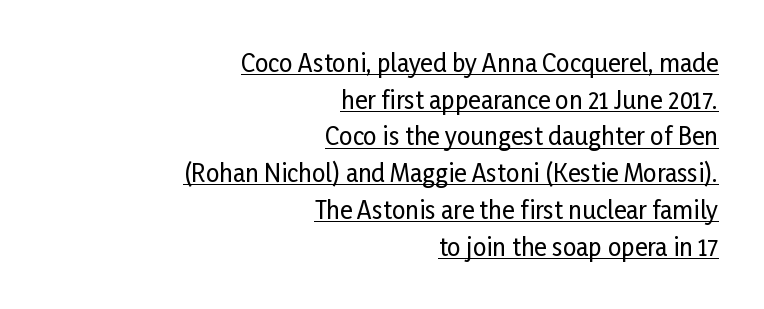
Where is the straight margin? On the right. The letters sit at their default tracking, neither squeezed nor spread. Decoration check: the copy is underlined. Baseline-to-baseline distance is the conventional proportion of letter height. Ordinary non-slanted type is in use.
